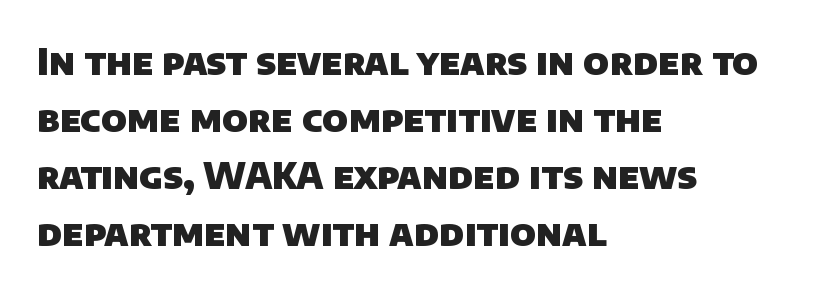
The image shows 36 px heavy sans-serif type; set left-aligned, normal line spacing (1.58x), normal letter spacing, not underlined; low stroke contrast and a large x-height.
